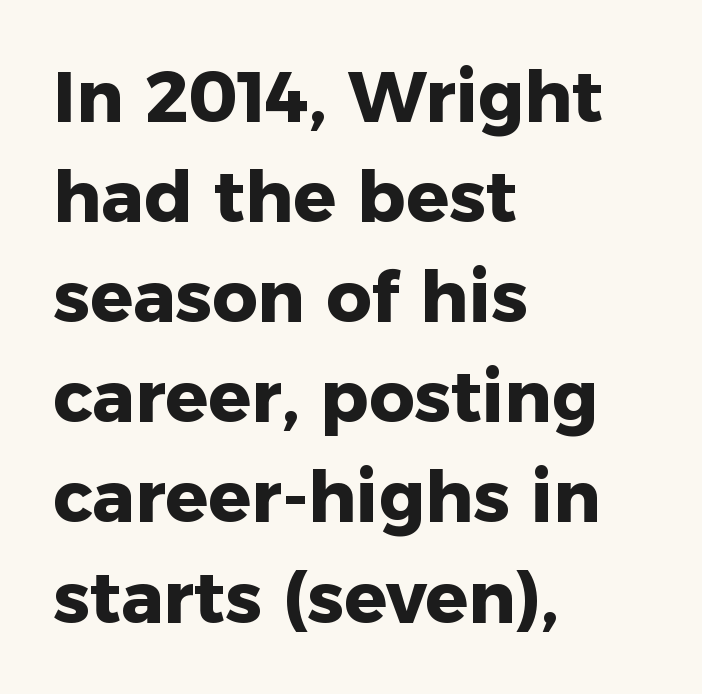
Q: Is the text bold? A: Yes.
Q: Is the text italic (slanted)? A: No, it is upright.
Q: Is the typeface a serif or a sans-serif typeface? A: Sans-serif.
Q: Is the text underlined? A: No.
Q: How is the paragraph aligned? A: Left-aligned.
Q: Is the spacing between letters normal or unusually wide? A: Normal.
Q: Is the spacing between lines tight, normal or loose? A: Normal.
Q: Width (condensed, normal, or wide)? A: Normal.
Q: Stroke contrast? A: Low.
Q: x-height? A: Medium.
Q: Monospaced? A: No.
